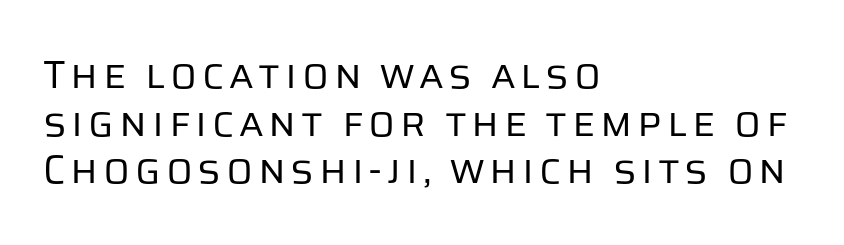
The image shows 39 px regular-weight sans-serif type, upright; set left-aligned, line spacing 1.22x, not underlined; low stroke contrast and a large x-height.
